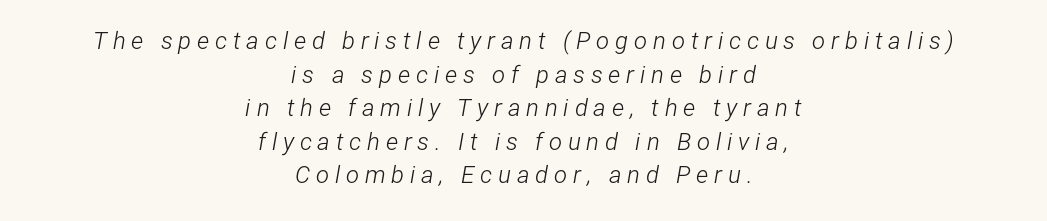
{"italic": "yes", "lean": "right", "slant_degrees": 12, "bold": "no", "underline": "no", "align": "center", "line_spacing": "normal", "line_spacing_ratio": 1.4, "letter_spacing": "wide", "letter_spacing_em": 0.24, "glyph_px": 24}
